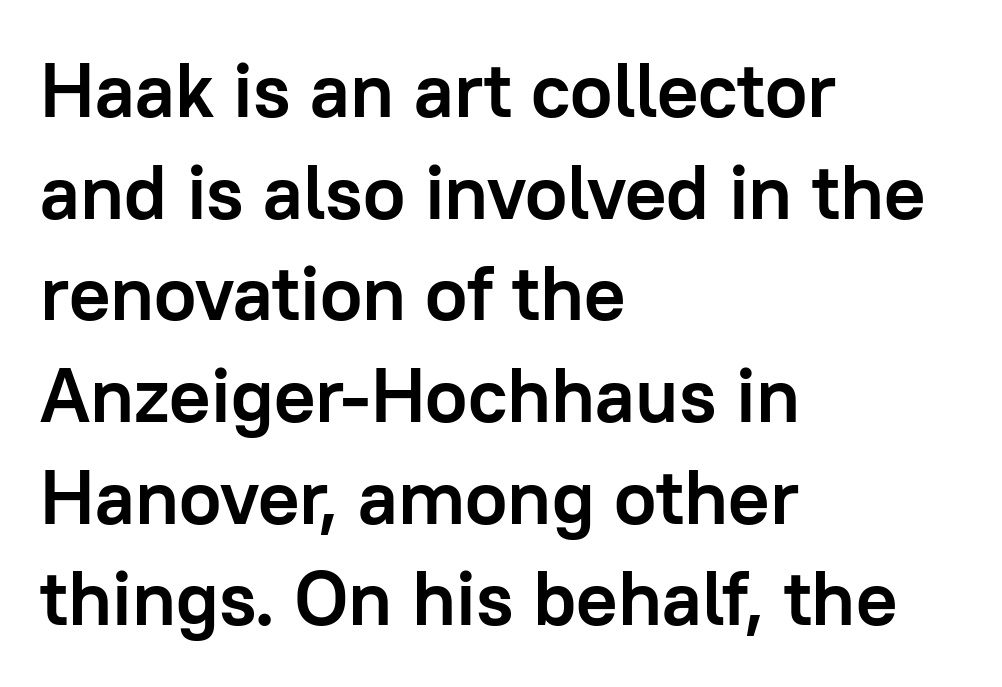
Beneath every word, the page is bare. If you measured baseline to baseline, you'd find a middling distance. Posture: upright roman. Does extra space separate the letters? No, they use regular spacing. A full-strength bold gives these letters their thick strokes. Check where the strokes stop: nothing finishes them off — pure sans.
